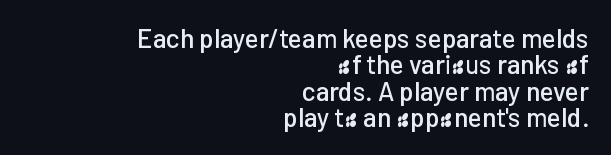
The image shows 26 px text type, upright; set right-aligned, tight line spacing (1.01x), normal letter spacing, not underlined.
